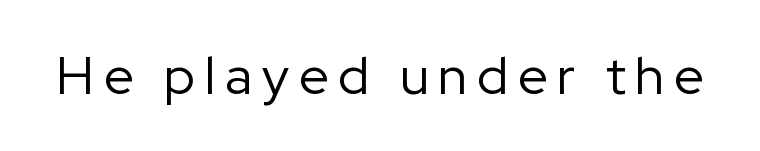
Here the designer chose a conventional face with non-uniform glyph widths. Nope, not italic — everything's standing straight. Bare-footed words on every line. Does the type have serifs? No, each stem ends abruptly. Weight: in the light-to-regular range.
